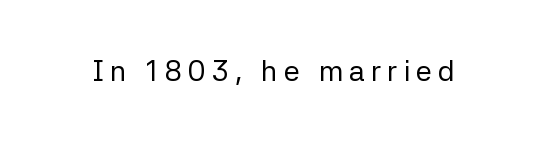
The image shows 29 px regular-weight sans-serif type, upright; set unusually wide letter spacing (+0.2 em), not underlined; low stroke contrast and a medium x-height.
